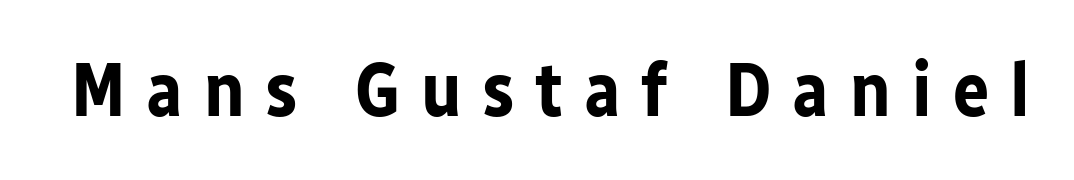
Nobody drew a line under any word here. Spacing between characters has been opened up far beyond the box default. A typesetter would mark this as roman, not italic. Serif or sans? Sans — the stroke terminals are bare. The sample has been set heavy, in full bold.
